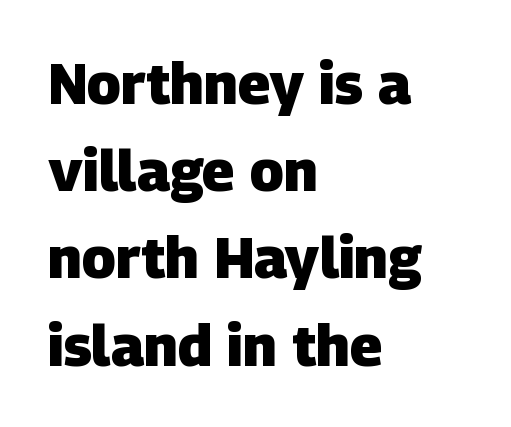
{"serif": "no", "bold": "yes", "weight": "heavy", "width": "normal", "stroke_contrast": "low", "x_height": "large", "monospaced": "no", "underline": "no", "align": "left", "line_spacing": "normal", "line_spacing_ratio": 1.53, "letter_spacing": "normal", "letter_spacing_em": 0.0, "glyph_px": 57}
